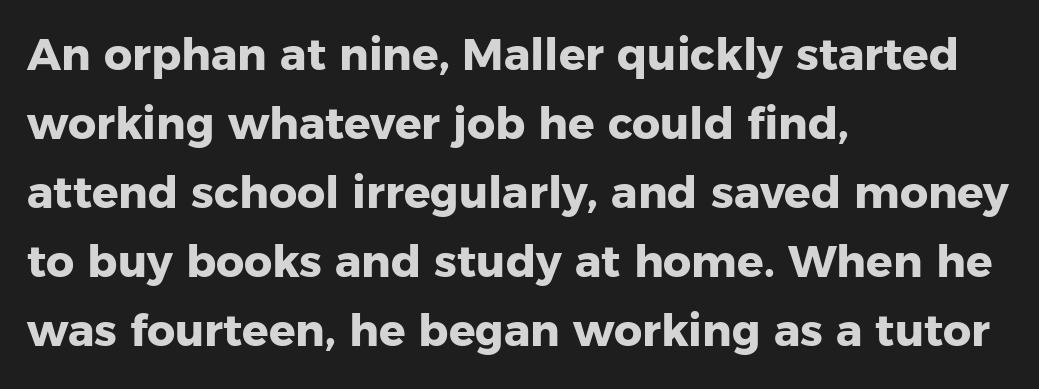
{"serif": "no", "italic": "no", "bold": "yes", "weight": "heavy", "width": "normal", "stroke_contrast": "low", "x_height": "medium", "monospaced": "no", "underline": "no", "align": "left", "line_spacing": "normal", "line_spacing_ratio": 1.57, "letter_spacing": "normal", "letter_spacing_em": 0.0, "glyph_px": 44}
